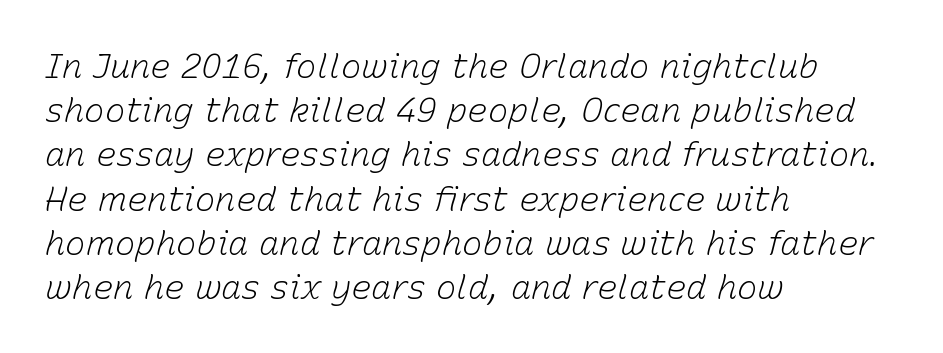
The tracking reads as untouched default to a designer's eye. Spacing verdict: proportional, widths tailored to each character. A quiet, ordinary-to-light weight characterises the typeface. The string is rendered with underlining switched off. These lines stack with their left ends in a neat column.
